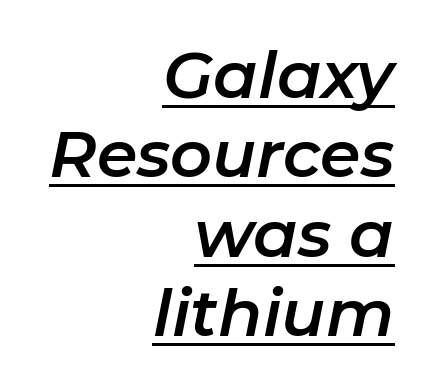
Q: Is the text italic (slanted)? A: Yes, it leans right by about 11 degrees.
Q: Is the text underlined? A: Yes.
Q: How is the paragraph aligned? A: Right-aligned.
Q: Is the spacing between letters normal or unusually wide? A: Normal.
Q: Width (condensed, normal, or wide)? A: Normal.
Q: Stroke contrast? A: Low.
Q: x-height? A: Medium.
Q: Monospaced? A: No.
